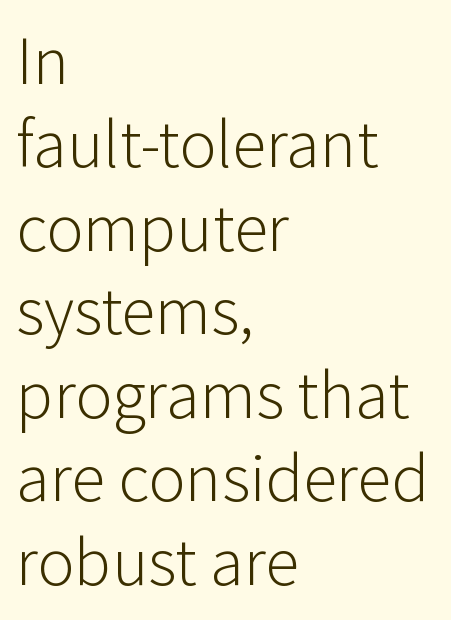
Q: Is the text bold? A: No.
Q: Is the text italic (slanted)? A: No, it is upright.
Q: Is the typeface a serif or a sans-serif typeface? A: Sans-serif.
Q: Is the text underlined? A: No.
Q: How is the paragraph aligned? A: Left-aligned.
Q: Is the spacing between letters normal or unusually wide? A: Normal.
Q: Width (condensed, normal, or wide)? A: Normal.
Q: Stroke contrast? A: Low.
Q: x-height? A: Medium.
Q: Monospaced? A: No.
